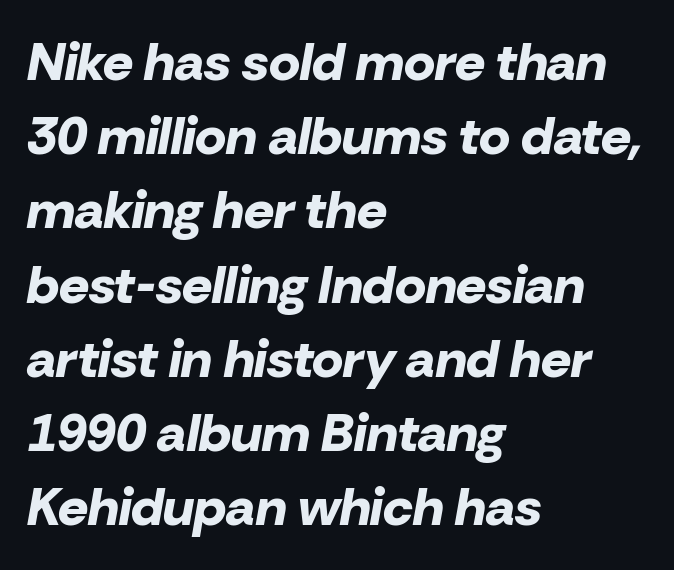
Regular leading. Looking at the ascenders, they clearly lean. Only glyphs here, with clear space below each row. The characters look thick and weighty, a clear bold. Does the copy run flush right? No — it runs flush left.
